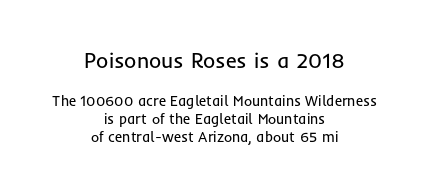
Look at the tracking — it's just the regular setting, nothing added. The typography opts for an upright posture over an oblique one. Stroke mass is kept to a normal reading level or below. The paragraph has two soft edges and a firm central axis. The more generous point size was reserved for the upper chunk. A normal amount of white space separates one row of letters from the next.
